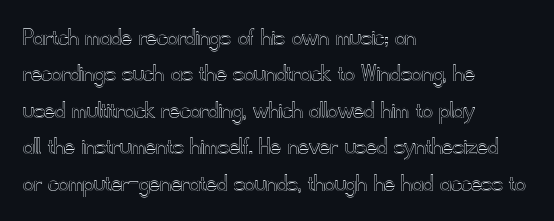
Q: Is the text italic (slanted)? A: No, it is upright.
Q: Is the text underlined? A: No.
Q: How is the paragraph aligned? A: Left-aligned.
Q: Is the spacing between letters normal or unusually wide? A: Normal.
Q: Is the spacing between lines tight, normal or loose? A: Normal.
